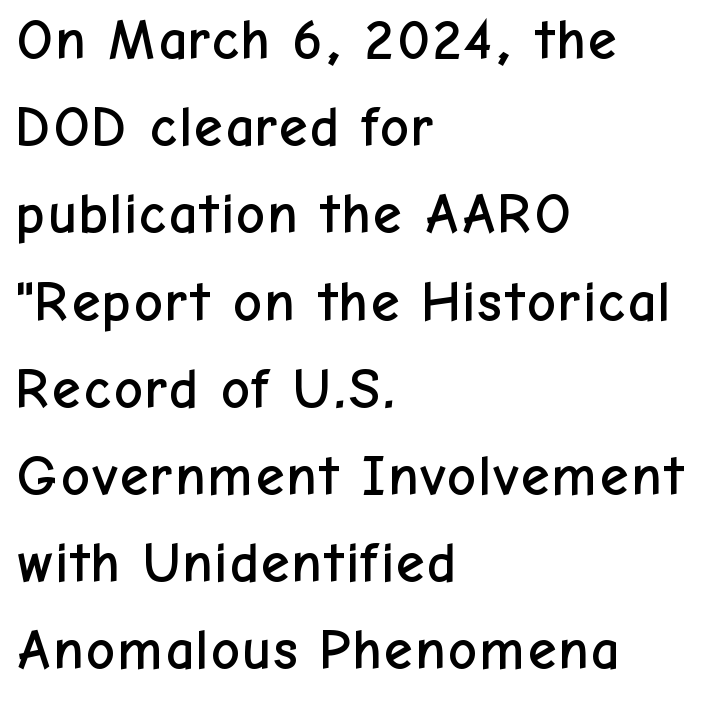
Q: Is the text italic (slanted)? A: No, it is upright.
Q: Is the typeface a serif or a sans-serif typeface? A: Sans-serif.
Q: Is the text underlined? A: No.
Q: How is the paragraph aligned? A: Left-aligned.
Q: Is the spacing between letters normal or unusually wide? A: Normal.
Q: Is the spacing between lines tight, normal or loose? A: Normal.
Q: Width (condensed, normal, or wide)? A: Normal.
Q: Stroke contrast? A: Low.
Q: x-height? A: Medium.
Q: Monospaced? A: No.
